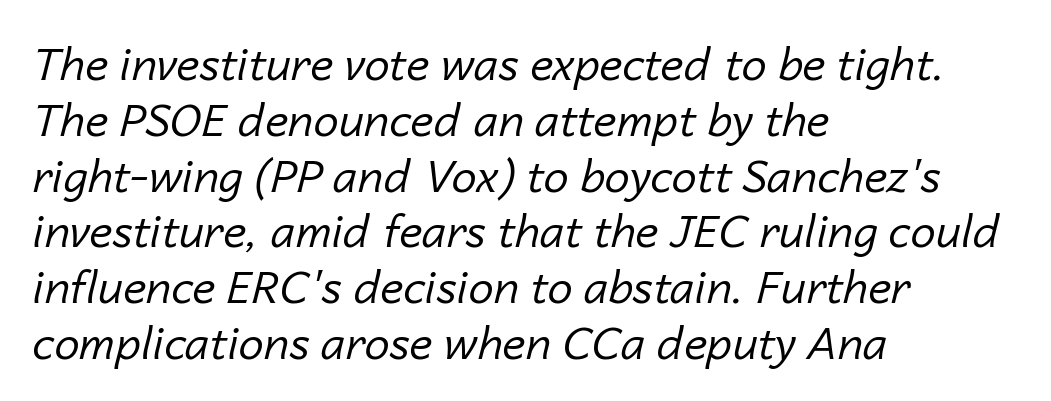
{"italic": "yes", "lean": "right", "slant_degrees": 14, "bold": "no", "weight": "regular", "width": "normal", "stroke_contrast": "low", "x_height": "medium", "monospaced": "no", "underline": "no", "align": "left", "line_spacing_ratio": 1.24, "letter_spacing": "normal", "letter_spacing_em": 0.0, "glyph_px": 45}
